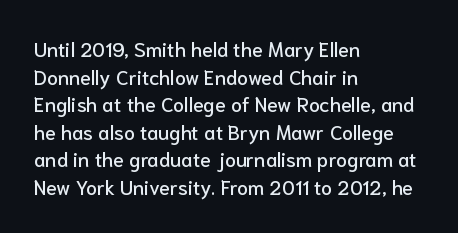
Q: Is the text italic (slanted)? A: No, it is upright.
Q: Is the text underlined? A: No.
Q: How is the paragraph aligned? A: Left-aligned.
Q: Is the spacing between letters normal or unusually wide? A: Normal.
Q: Is the spacing between lines tight, normal or loose? A: Normal.
